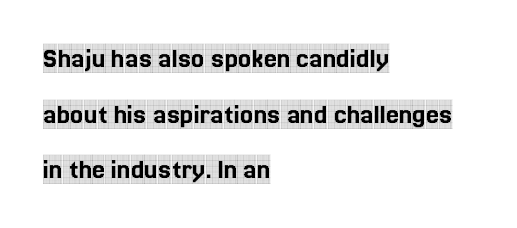
The image shows 29 px condensed serif type, upright; set left-aligned, loose line spacing (1.92x), normal letter spacing, not underlined; a large x-height.
